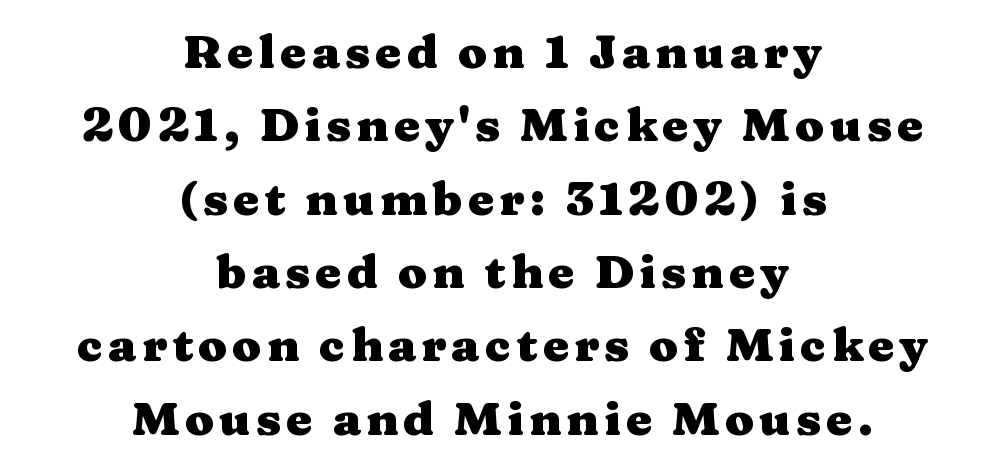
The rendering uses a moderate line-height, typical for paragraphs. Do the letters lean? They stand straight. Looks like regular typesetting: each glyph gets only the width it needs. As a designer I'd log this as weight 700, bold. Each letter's strokes conclude with small projecting serifs. Which margin do the lines hug? Neither — every line sits in the middle.
